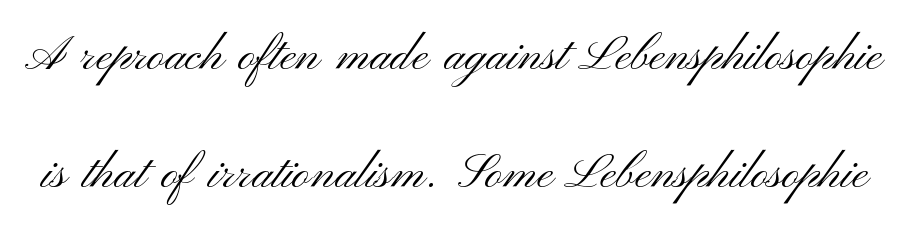
{"serif": "no", "bold": "no", "weight": "light", "width": "wide", "stroke_contrast": "medium", "x_height": "small", "monospaced": "no", "underline": "no", "line_spacing": "loose", "line_spacing_ratio": 2.45, "letter_spacing": "normal", "letter_spacing_em": 0.0, "glyph_px": 48}
